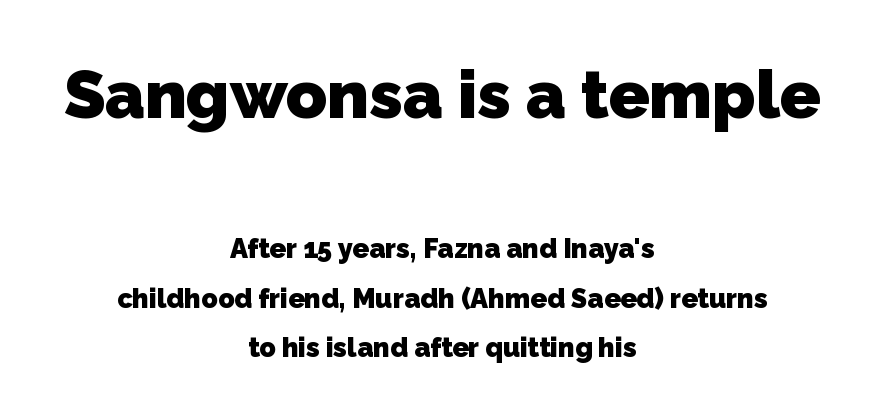
{"serif": "no", "bold": "yes", "weight": "heavy", "width": "normal", "stroke_contrast": "low", "x_height": "medium", "monospaced": "no", "underline": "no", "align": "center", "line_spacing_ratio": 1.84, "letter_spacing": "normal", "letter_spacing_em": 0.0, "larger_block": "first", "size_ratio": 2.48, "glyph_px": 67}
